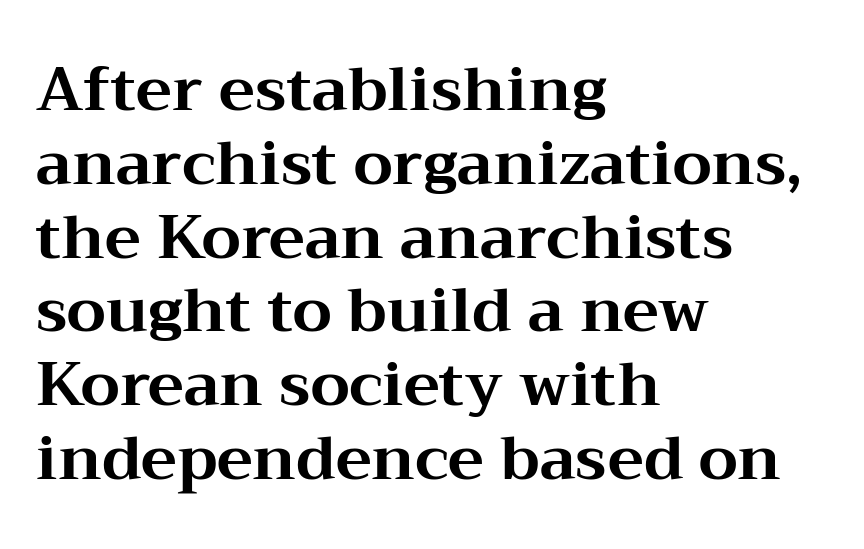
Q: Is the text bold? A: Yes.
Q: Is the text italic (slanted)? A: No, it is upright.
Q: Is the typeface a serif or a sans-serif typeface? A: Serif.
Q: Is the text underlined? A: No.
Q: How is the paragraph aligned? A: Left-aligned.
Q: Is the spacing between letters normal or unusually wide? A: Normal.
Q: Width (condensed, normal, or wide)? A: Wide.
Q: Stroke contrast? A: Medium.
Q: x-height? A: Medium.
Q: Monospaced? A: No.
